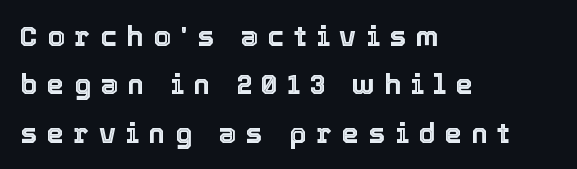
Q: Is the text italic (slanted)? A: No, it is upright.
Q: Is the text underlined? A: No.
Q: How is the paragraph aligned? A: Left-aligned.
Q: Is the spacing between letters normal or unusually wide? A: Unusually wide.
Q: Width (condensed, normal, or wide)? A: Normal.
Q: x-height? A: Medium.
Q: Monospaced? A: No.
